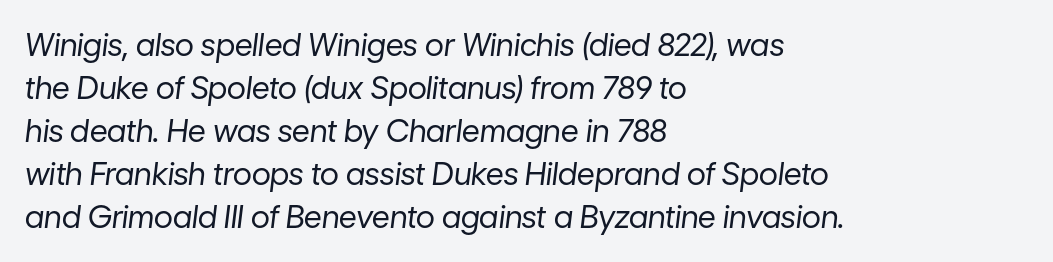
The image shows 31 px regular-weight type, italic (leaning right); set left-aligned, normal line spacing (1.39x), normal letter spacing, not underlined; low stroke contrast and a medium x-height.
